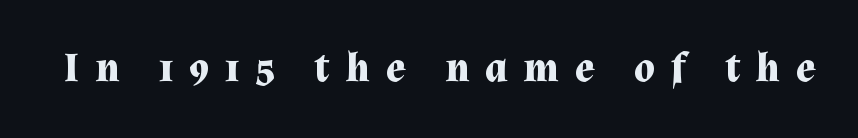
The image shows 41 px bold serif type, upright; set unusually wide letter spacing (+0.39 em), not underlined; medium stroke contrast and a medium x-height.
